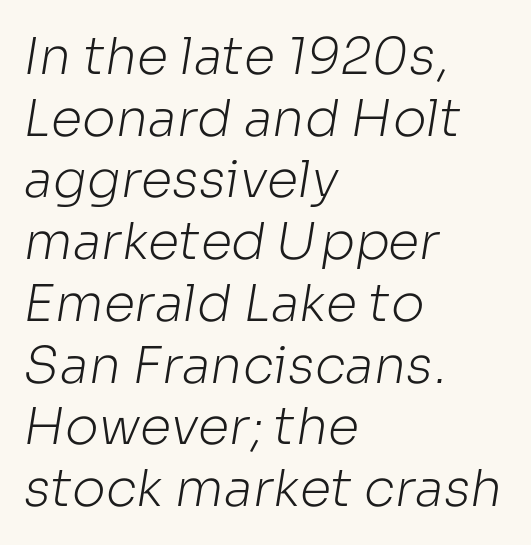
Bold? No — there's no thickening of the strokes. The passage shown is typed in a proportional face where columns would drift. Does the type have serifs? No, each stem ends abruptly. The baseline area is clear. Nobody touched the tracking dial on this one. The paragraph shown leans on its left margin.
